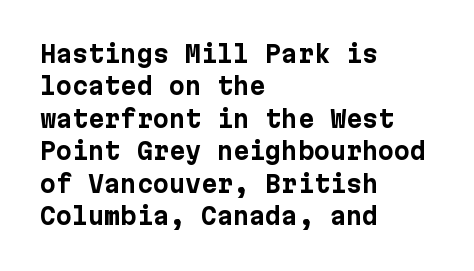
{"italic": "no", "bold": "yes", "underline": "no", "align": "left", "line_spacing": "normal", "line_spacing_ratio": 1.41, "letter_spacing": "normal", "letter_spacing_em": 0.0, "glyph_px": 23}
